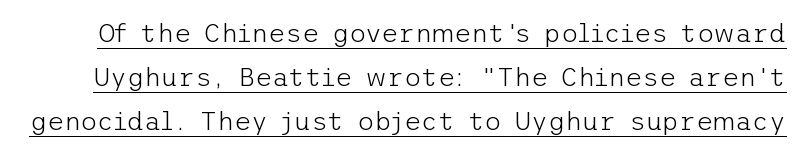
Q: Is the text bold? A: No.
Q: Is the text italic (slanted)? A: No, it is upright.
Q: Is the text underlined? A: Yes.
Q: Is the spacing between letters normal or unusually wide? A: Normal.
Q: Is the spacing between lines tight, normal or loose? A: Normal.
